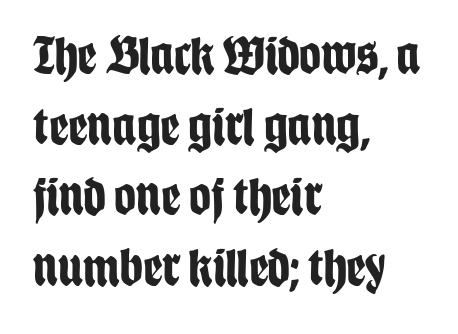
Q: Is the text bold? A: Yes.
Q: Is the text italic (slanted)? A: No, it is upright.
Q: Is the typeface a serif or a sans-serif typeface? A: Sans-serif.
Q: Is the text underlined? A: No.
Q: How is the paragraph aligned? A: Left-aligned.
Q: Is the spacing between letters normal or unusually wide? A: Normal.
Q: Is the spacing between lines tight, normal or loose? A: Normal.
Q: Width (condensed, normal, or wide)? A: Condensed.
Q: Stroke contrast? A: Low.
Q: x-height? A: Large.
Q: Monospaced? A: No.
